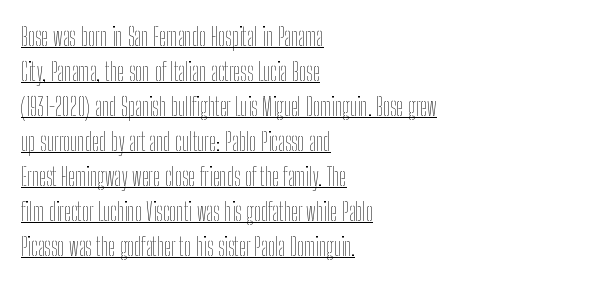
Where is the straight margin? On the left. Every stem runs plumb, perpendicular to the baseline. The lettering is marked with a stroke running underneath it. You could call the tracking neutral — neither tight nor loose. The typesetting does not lean heavy: it is not bold.
